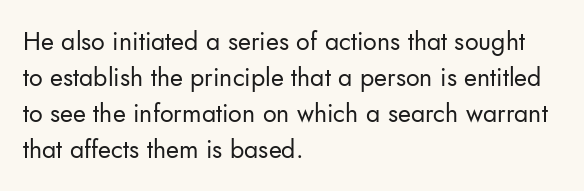
The image shows 25 px text type, upright; set left-aligned, normal line spacing (1.44x), normal letter spacing, not underlined.
